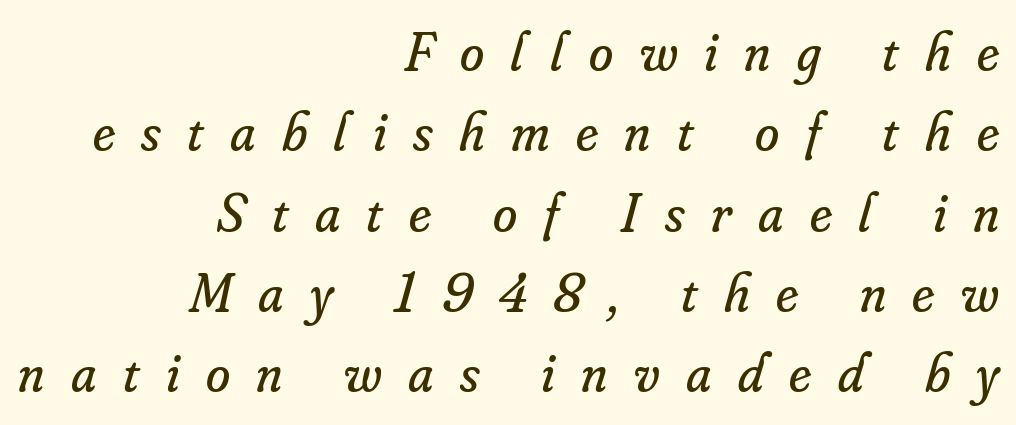
Quick note: underline off. Think of a printed novel: that variable character pitch is what you see here. Compared with ordinary roman type, these characters are visibly tilted. Is this a sans? No — the strokes have serifs.
